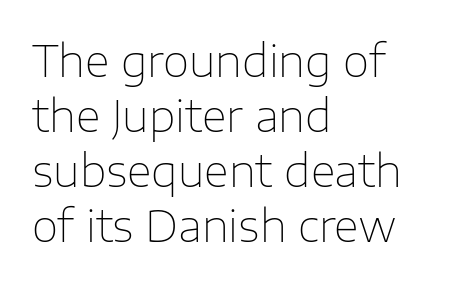
{"serif": "no", "italic": "no", "bold": "no", "weight": "thin", "width": "normal", "stroke_contrast": "low", "x_height": "medium", "monospaced": "no", "underline": "no", "align": "left", "line_spacing": "normal", "line_spacing_ratio": 1.28, "letter_spacing": "normal", "letter_spacing_em": 0.0, "glyph_px": 43}
